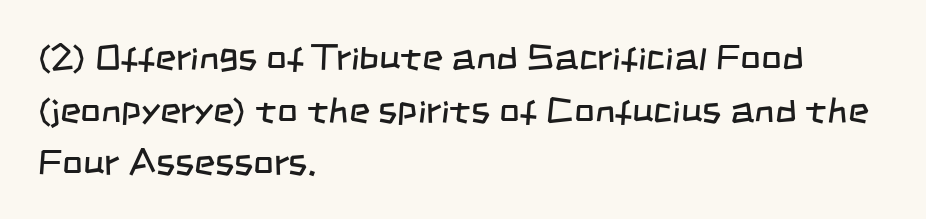
A sans-serif font was chosen for this passage. One-word summary of the alignment: left. A quiet, ordinary-to-light weight characterises the typeface. Regular leading.
